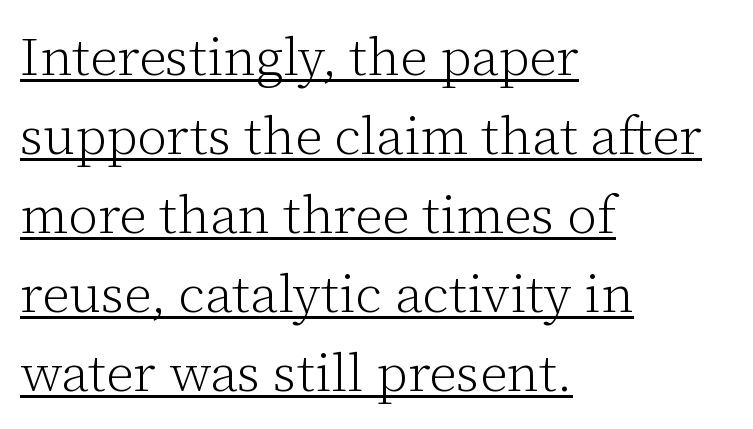
Q: Is the text bold? A: No.
Q: Is the text italic (slanted)? A: No, it is upright.
Q: Is the typeface a serif or a sans-serif typeface? A: Serif.
Q: Is the text underlined? A: Yes.
Q: How is the paragraph aligned? A: Left-aligned.
Q: Is the spacing between letters normal or unusually wide? A: Normal.
Q: Is the spacing between lines tight, normal or loose? A: Normal.
Q: Width (condensed, normal, or wide)? A: Normal.
Q: Stroke contrast? A: Low.
Q: x-height? A: Medium.
Q: Monospaced? A: No.
